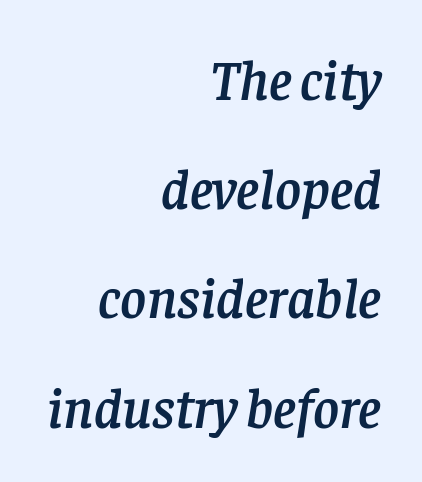
{"serif": "yes", "italic": "yes", "lean": "right", "slant_degrees": 8, "width": "normal", "stroke_contrast": "low", "x_height": "large", "monospaced": "no", "underline": "no", "align": "right", "line_spacing": "loose", "line_spacing_ratio": 1.95, "letter_spacing": "normal", "letter_spacing_em": 0.0, "glyph_px": 56}
